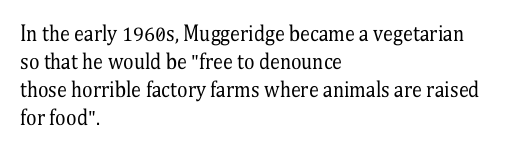
Q: Is the text bold? A: No.
Q: Is the text italic (slanted)? A: No, it is upright.
Q: Is the text underlined? A: No.
Q: How is the paragraph aligned? A: Left-aligned.
Q: Is the spacing between letters normal or unusually wide? A: Normal.
Q: Is the spacing between lines tight, normal or loose? A: Normal.
